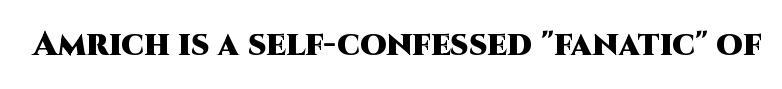
{"serif": "no", "italic": "no", "bold": "yes", "weight": "heavy", "width": "normal", "stroke_contrast": "high", "x_height": "large", "monospaced": "no", "underline": "no", "letter_spacing": "normal", "letter_spacing_em": 0.0, "glyph_px": 34}
